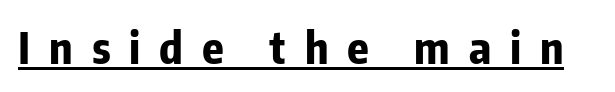
{"serif": "no", "italic": "no", "bold": "yes", "weight": "bold", "width": "condensed", "stroke_contrast": "low", "x_height": "medium", "monospaced": "no", "underline": "yes", "letter_spacing": "wide", "letter_spacing_em": 0.43, "glyph_px": 44}
